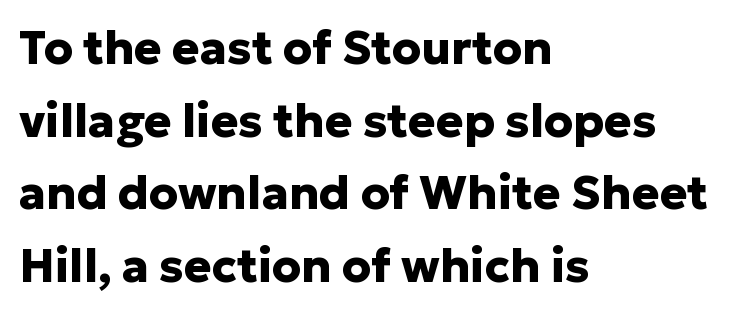
{"serif": "no", "italic": "no", "bold": "yes", "weight": "heavy", "width": "normal", "stroke_contrast": "low", "x_height": "medium", "monospaced": "no", "underline": "no", "align": "left", "line_spacing": "normal", "line_spacing_ratio": 1.58, "letter_spacing": "normal", "letter_spacing_em": 0.0, "glyph_px": 46}
